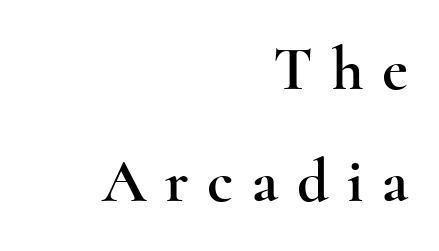
Q: Is the text italic (slanted)? A: No, it is upright.
Q: Is the typeface a serif or a sans-serif typeface? A: Serif.
Q: Is the text underlined? A: No.
Q: How is the paragraph aligned? A: Right-aligned.
Q: Is the spacing between letters normal or unusually wide? A: Unusually wide.
Q: Width (condensed, normal, or wide)? A: Wide.
Q: x-height? A: Small.
Q: Monospaced? A: No.
